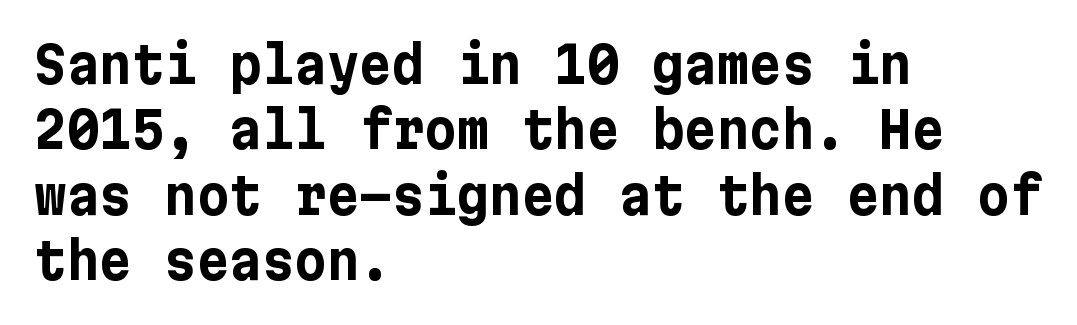
{"serif": "no", "italic": "no", "bold": "yes", "weight": "bold", "width": "normal", "stroke_contrast": "low", "x_height": "medium", "underline": "no", "align": "left", "line_spacing": "normal", "line_spacing_ratio": 1.31, "letter_spacing": "normal", "letter_spacing_em": 0.0, "glyph_px": 50}
